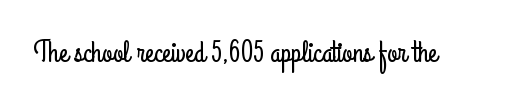
Q: Is the typeface a serif or a sans-serif typeface? A: Sans-serif.
Q: Is the text underlined? A: No.
Q: Is the spacing between letters normal or unusually wide? A: Normal.
Q: Width (condensed, normal, or wide)? A: Condensed.
Q: Stroke contrast? A: Low.
Q: x-height? A: Small.
Q: Monospaced? A: No.
